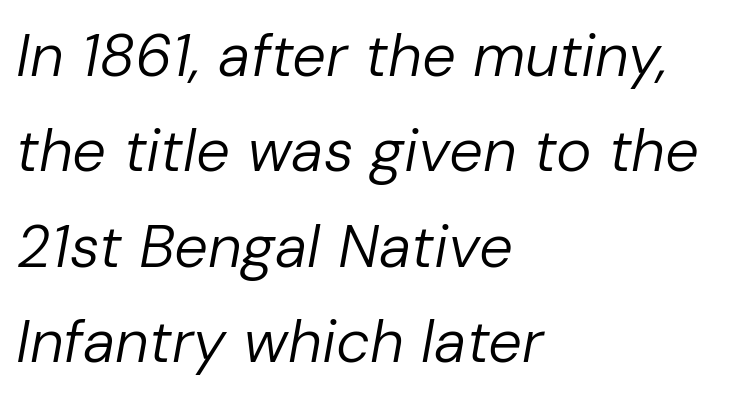
A typesetter would call this proportional, since set widths differ per character. Nobody drew a line under any word here. Leading: standard. Teacher's note: observe the even left margin — that is flush-left alignment. Posture: slanted.
